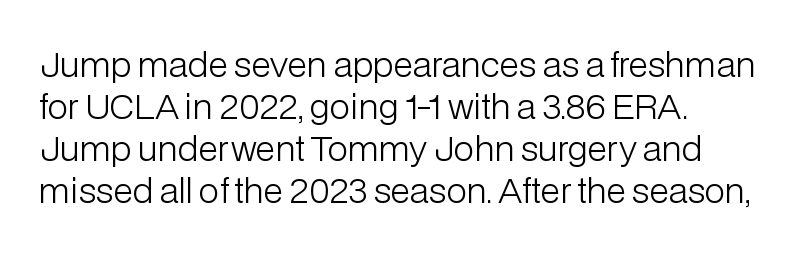
The image shows 34 px light sans-serif type, upright; set line spacing 1.24x, normal letter spacing, not underlined; low stroke contrast and a medium x-height.
